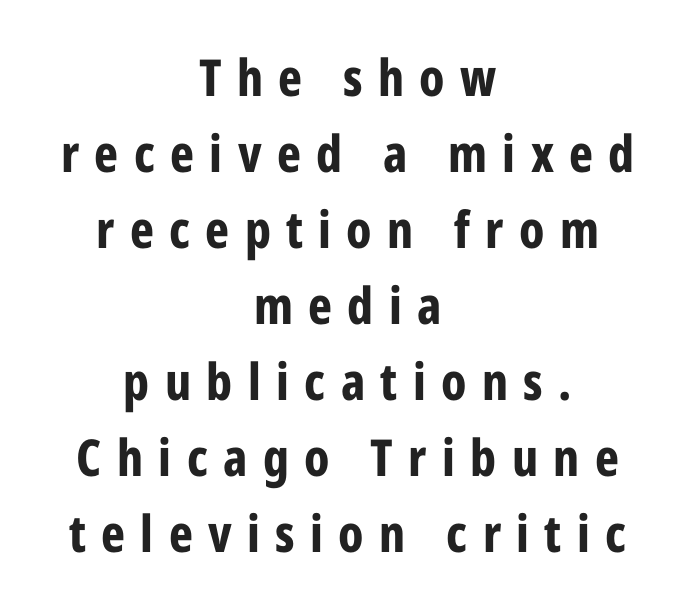
The image shows 51 px bold, condensed sans-serif type, upright; set centered, normal line spacing (1.49x), unusually wide letter spacing (+0.3 em), not underlined; low stroke contrast and a medium x-height.
